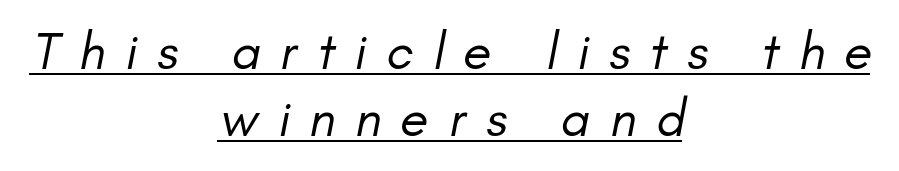
The paragraph shown floats in the horizontal middle. The rendering uses natural spacing where letterforms have individual widths. You can tell it's italic because the verticals aren't actually vertical. The line-height multiplier appears to be the usual default.
